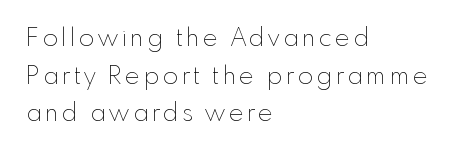
The image shows 25 px text type, upright; set left-aligned, normal line spacing (1.51x), not underlined.
